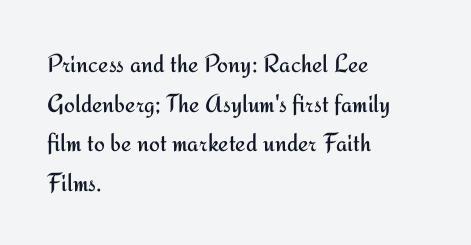
Q: Is the text bold? A: No.
Q: Is the text italic (slanted)? A: No, it is upright.
Q: Is the text underlined? A: No.
Q: How is the paragraph aligned? A: Left-aligned.
Q: Is the spacing between letters normal or unusually wide? A: Normal.
Q: Is the spacing between lines tight, normal or loose? A: Normal.
